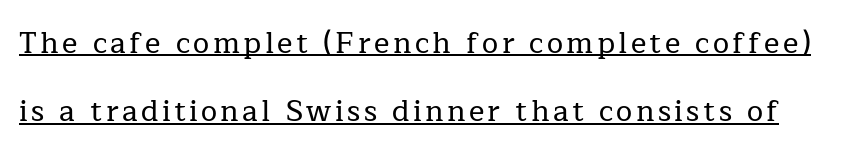
Q: Is the text italic (slanted)? A: No, it is upright.
Q: Is the typeface a serif or a sans-serif typeface? A: Serif.
Q: Is the text underlined? A: Yes.
Q: Is the spacing between lines tight, normal or loose? A: Loose.
Q: Width (condensed, normal, or wide)? A: Normal.
Q: Stroke contrast? A: Low.
Q: x-height? A: Medium.
Q: Monospaced? A: No.
